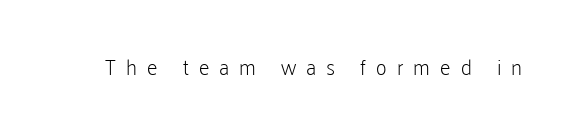
Caption: expanded tracking, letters set apart. Weight class: somewhere from thin through regular. A bare baseline throughout the passage. Designer's note — italics off, roman on.
